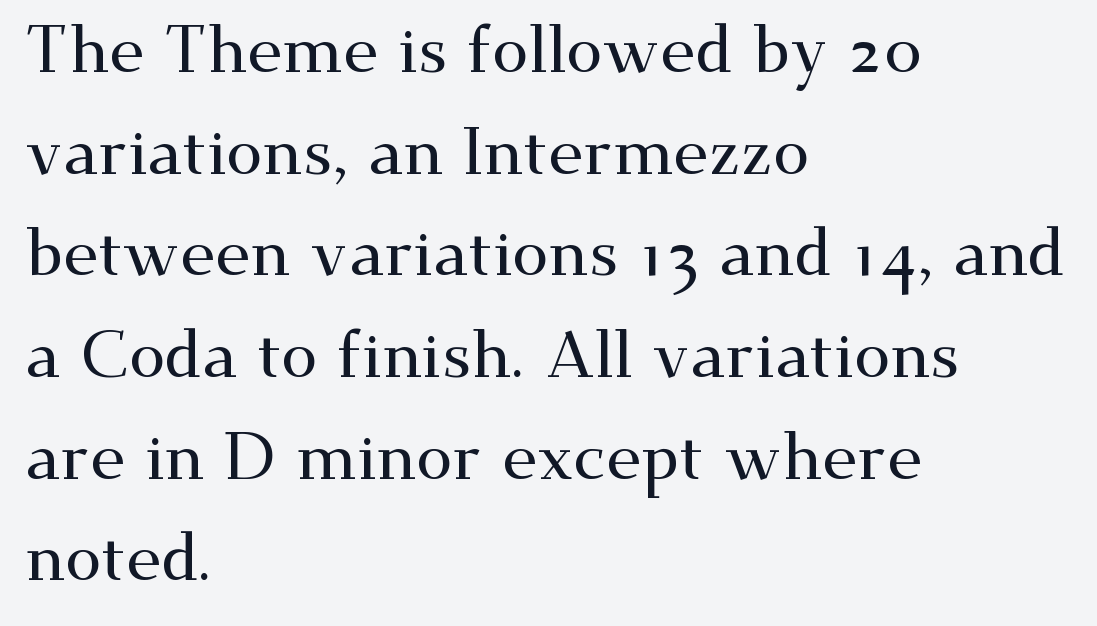
The letters advance in unequal steps, a hallmark of proportional type. One glance says typical: line gaps are just what's usual. Nobody drew a line under any word here. The rendering anchors every line to the left-hand side. Type style note: has serifs.
